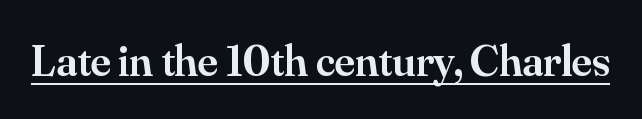
Q: Is the text bold? A: Semi-bold.
Q: Is the text italic (slanted)? A: No, it is upright.
Q: Is the typeface a serif or a sans-serif typeface? A: Serif.
Q: Is the text underlined? A: Yes.
Q: Is the spacing between letters normal or unusually wide? A: Normal.
Q: Width (condensed, normal, or wide)? A: Normal.
Q: Stroke contrast? A: Medium.
Q: x-height? A: Small.
Q: Monospaced? A: No.
